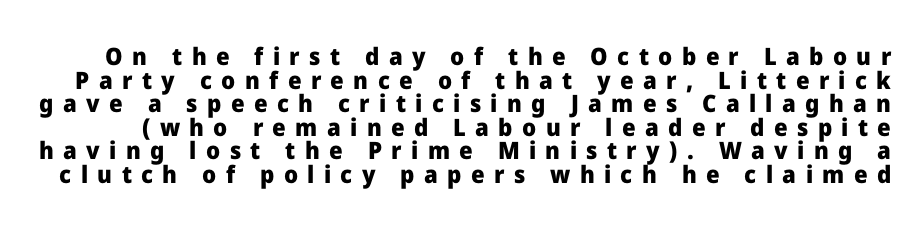
{"italic": "no", "bold": "yes", "underline": "no", "line_spacing": "tight", "line_spacing_ratio": 0.98, "letter_spacing": "wide", "letter_spacing_em": 0.39, "glyph_px": 24}
